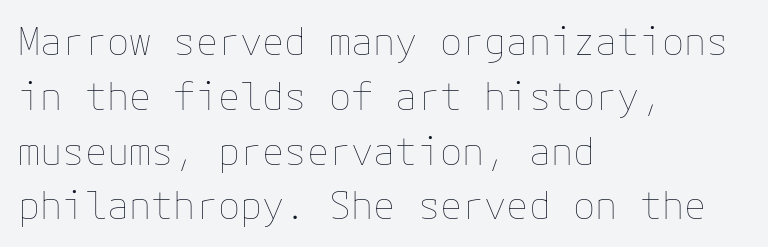
{"italic": "no", "bold": "no", "weight": "thin", "width": "normal", "stroke_contrast": "low", "x_height": "medium", "underline": "no", "align": "left", "line_spacing": "normal", "line_spacing_ratio": 1.48, "letter_spacing": "normal", "letter_spacing_em": 0.0, "glyph_px": 37}
